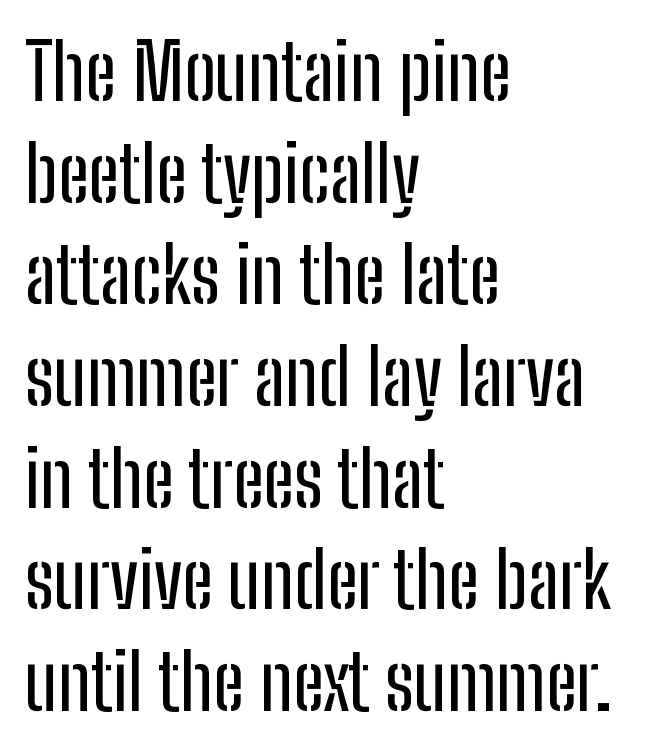
The image shows 77 px condensed sans-serif type, upright; set left-aligned, normal line spacing (1.32x), normal letter spacing, not underlined; low stroke contrast and a medium x-height.
